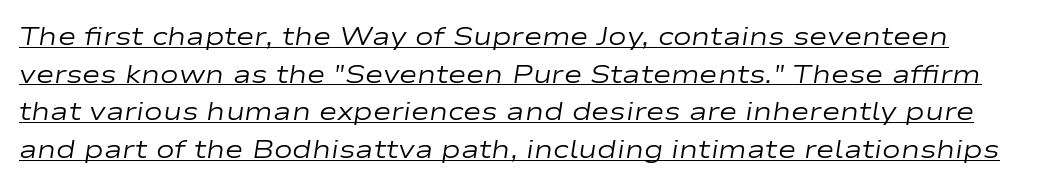
Looks like someone drew a line under every word here. Line spacing here is normal. These lines were composed using italics. The passage shown is not bold in any degree. Tracking value appears to be zero — textbook default spacing.
